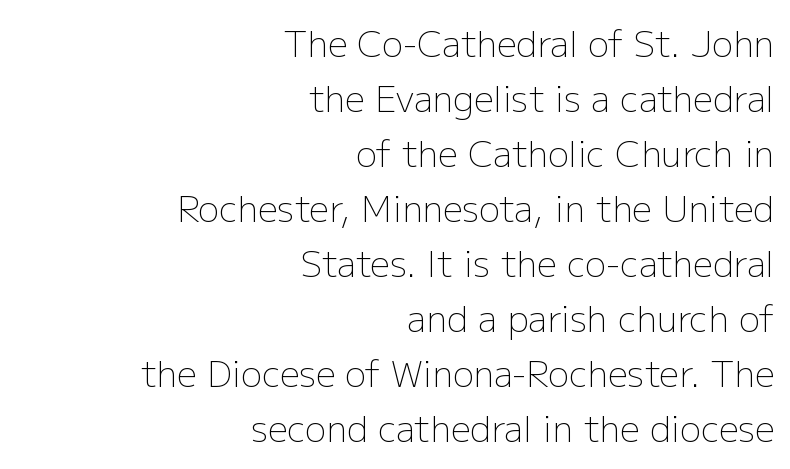
Nobody drew a line under any word here. Visually the block forms a straight wall on the right and a jagged coastline on the left. A sans-serif font was chosen for this passage. Do the characters align in a grid? No, the font is proportional.
